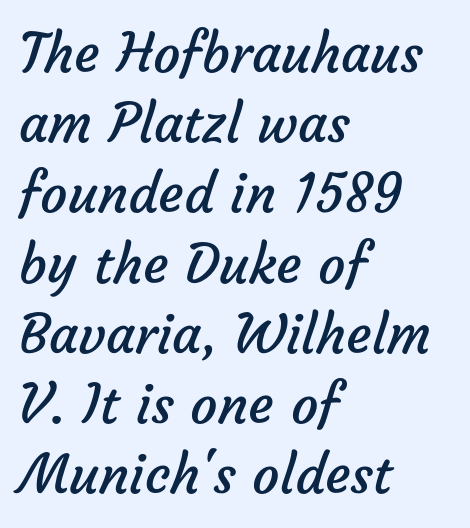
{"serif": "no", "bold": "no", "weight": "regular", "width": "normal", "stroke_contrast": "low", "x_height": "medium", "monospaced": "no", "underline": "no", "align": "left", "line_spacing": "normal", "line_spacing_ratio": 1.3, "letter_spacing": "normal", "letter_spacing_em": 0.0, "glyph_px": 54}
